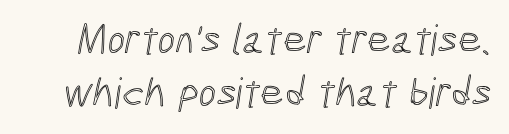
The image shows 42 px condensed type; set normal line spacing (1.26x), normal letter spacing, not underlined; a medium x-height.
